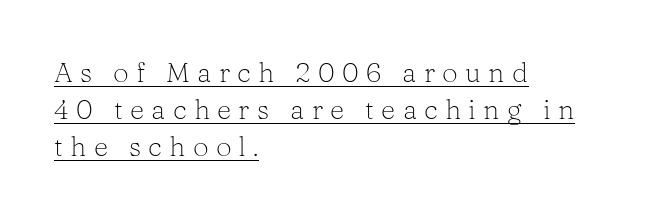
The image shows 28 px light serif type, upright; set left-aligned, normal line spacing (1.32x), unusually wide letter spacing (+0.26 em), underlined; low stroke contrast and a medium x-height.
